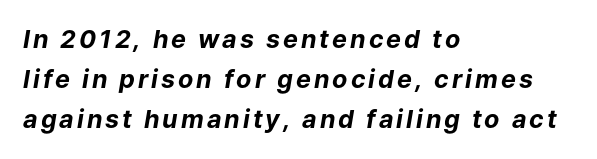
Tall strokes in this sample are angled rather than plumb. Baseline-to-baseline distance is the conventional proportion of letter height. The passage shown is not underscored anywhere. This is heavy type, rendered in bold. These lines are set flush left with a ragged right edge.
